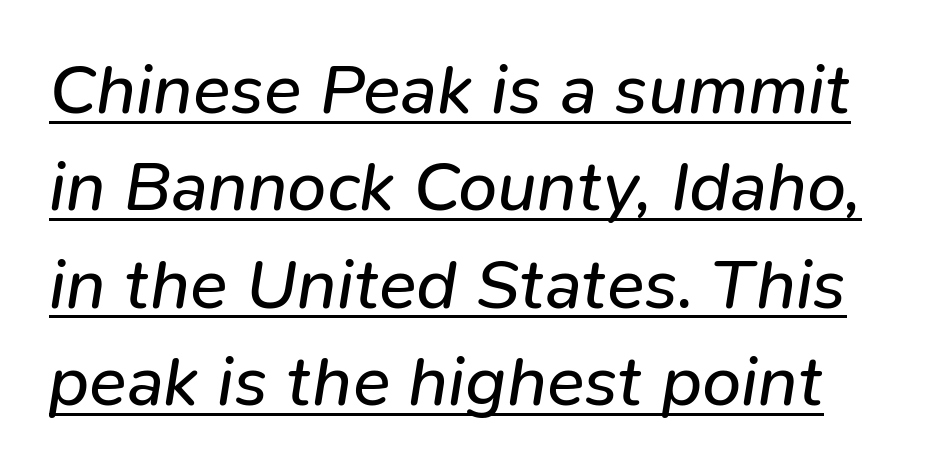
An italicized treatment has been applied to the whole sample. Underlined type. This sample uses plain, unmodified letter spacing. Here the designer chose a conventional face with non-uniform glyph widths.
